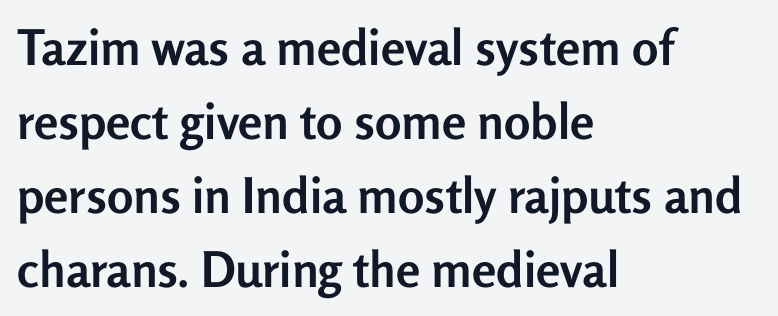
The image shows 49 px semibold sans-serif type, upright; set left-aligned, normal line spacing (1.51x), normal letter spacing, not underlined; low stroke contrast and a medium x-height.
